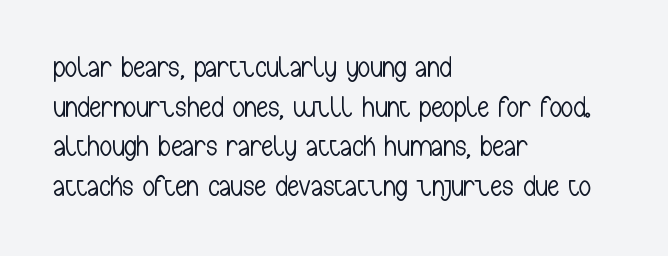
Ordinary non-slanted type is in use. A bare baseline throughout the passage. The line-height multiplier appears to be the usual default. If you drew a ruler down the left edge, every line would touch it. The weight tops out at a normal text grade.
